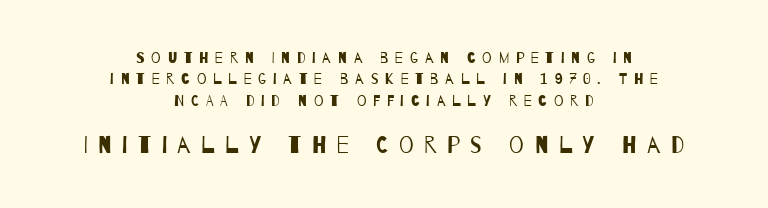
The horizontal fit of the characters is loose and conspicuously gappy. Is this a heavy cut? Hardly; it is regular or lighter. Students, observe: this is what conventionally led text looks like. The compositor balanced each line on the midline. Note: smaller setting up top, larger setting below. The specimen omits any rule beneath the text block's lines.
